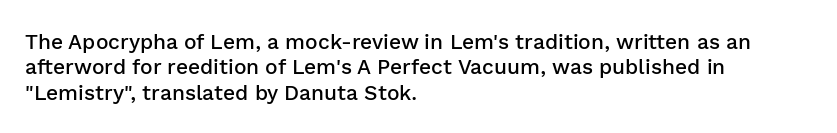
Characters follow at the spacing the type designer built in. Quick note: underline off. Line beginnings align vertically; line endings do not. Does the lettering tilt? It doesn't — this is upright. This is moderately heavy type, rendered in semibold.
